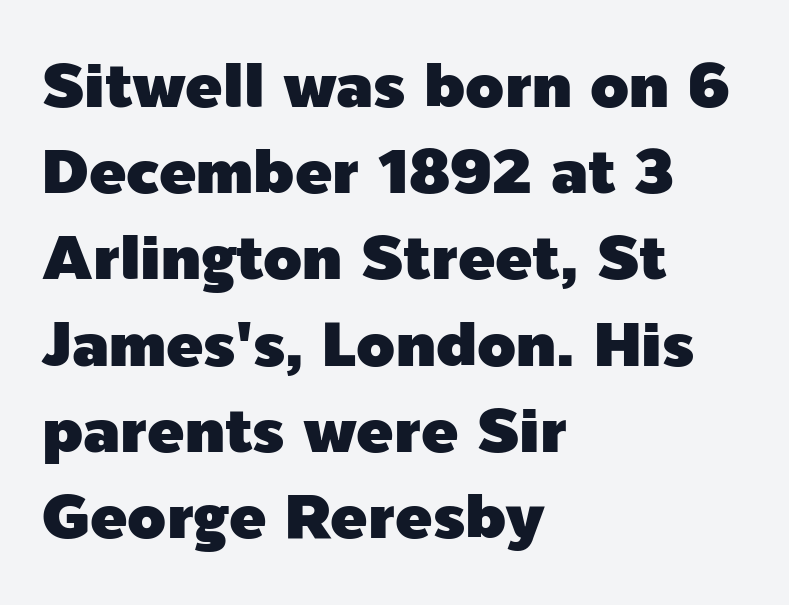
{"serif": "no", "italic": "no", "width": "normal", "x_height": "medium", "monospaced": "no", "underline": "no", "align": "left", "line_spacing": "normal", "line_spacing_ratio": 1.39, "letter_spacing": "normal", "letter_spacing_em": 0.0, "glyph_px": 62}
